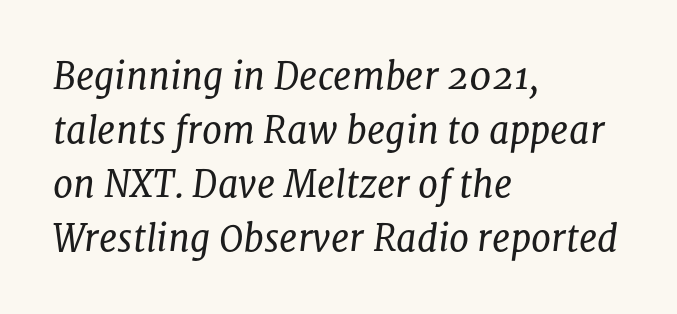
Reading down the column, the eye jumps a familiar distance to each next line. Weight: not bold — regular or lighter. In terms of letterform style, serifs are clearly present. What stands out about the letter spacing? Nothing — it is the standard amount. The baseline area is clear. Slanted lettering throughout.
